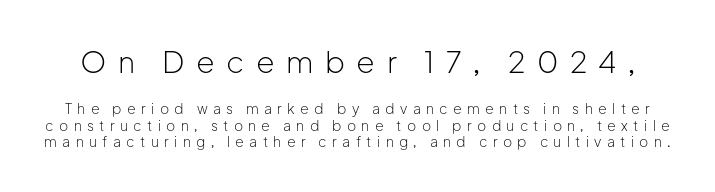
Rows of type sit shoulder to shoulder in the vertical direction. The foot of each line stays bare and open. The rendering shrinks the type as you move from the upper chunk to the lower. Stroke terminals: plain, sans-serif.
